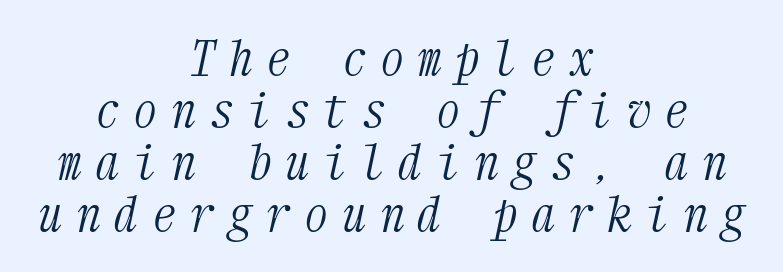
Short and long lines alike share a common midpoint. No heavy texture on the line: the type isn't bold. Note the uniform advance width — an 'i' takes as much space as an 'm'. Summary of vertical rhythm: compact, with narrow interline spacing. Rendered with sloped, italic letterforms.
